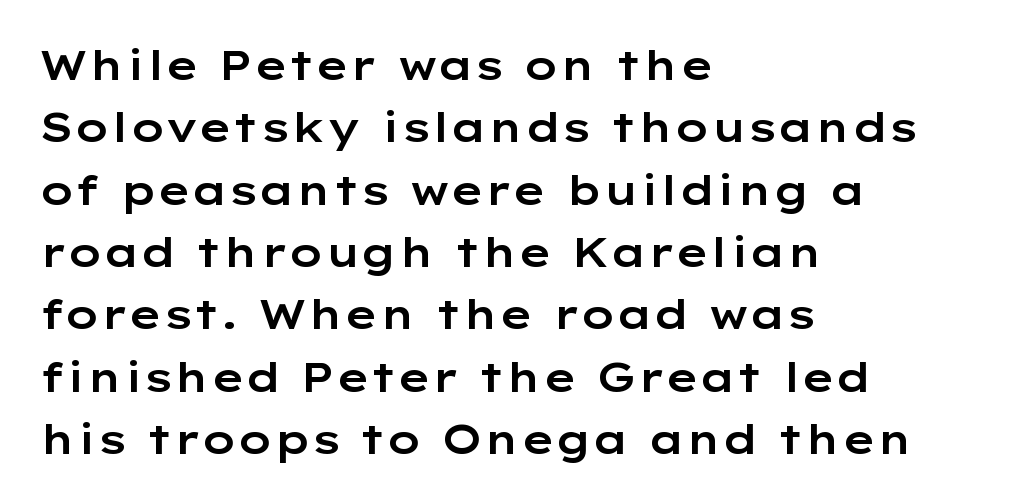
The image shows 41 px wide sans-serif type, upright; set left-aligned, normal line spacing (1.52x), normal letter spacing, not underlined; low stroke contrast and a medium x-height.
